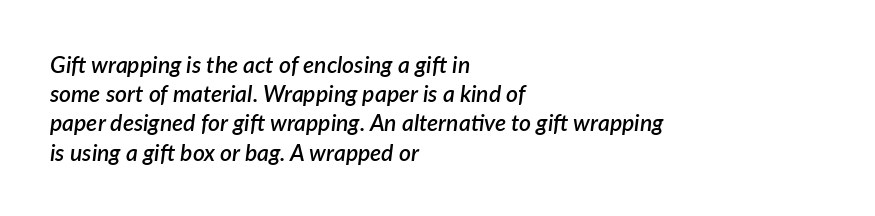
{"italic": "yes", "lean": "right", "slant_degrees": 7, "bold": "semi", "underline": "no", "align": "left", "line_spacing": "normal", "line_spacing_ratio": 1.27, "letter_spacing": "normal", "letter_spacing_em": 0.0, "glyph_px": 23}
